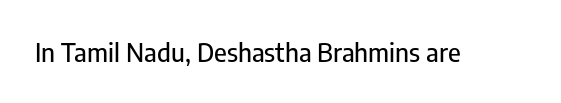
The image shows 26 px text type, upright; set normal letter spacing, not underlined.
